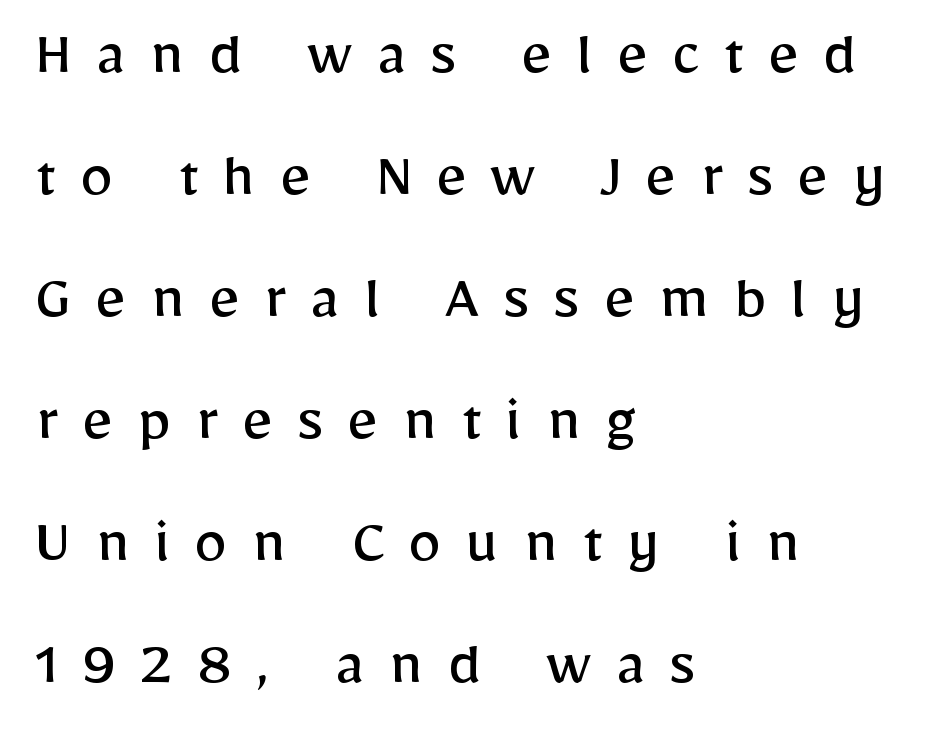
{"serif": "no", "italic": "no", "bold": "no", "weight": "regular", "width": "normal", "stroke_contrast": "low", "x_height": "medium", "monospaced": "no", "underline": "no", "align": "left", "line_spacing_ratio": 1.82, "letter_spacing": "wide", "letter_spacing_em": 0.36, "glyph_px": 67}
